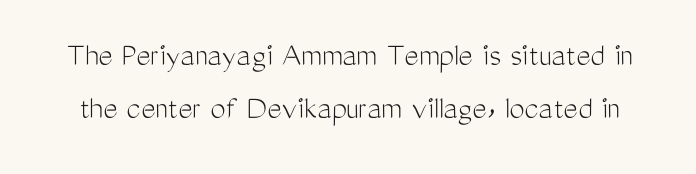
The image shows 34 px light, condensed sans-serif type, upright; set normal line spacing (1.56x), normal letter spacing, not underlined; medium stroke contrast and a medium x-height.
